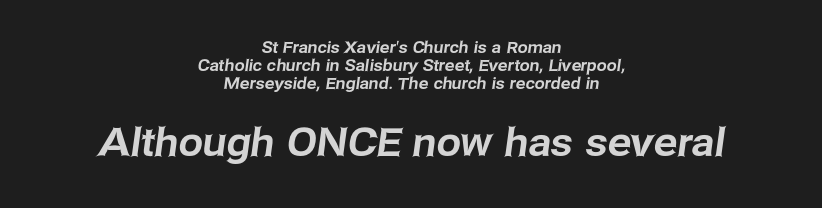
Q: Is the typeface a serif or a sans-serif typeface? A: Sans-serif.
Q: Is the text underlined? A: No.
Q: How is the paragraph aligned? A: Centered.
Q: Is the spacing between letters normal or unusually wide? A: Normal.
Q: Is the spacing between lines tight, normal or loose? A: Tight.
Q: Which block of text is set in a larger size, the first (top) or the second (bottom)? A: The second (bottom) one.
Q: Width (condensed, normal, or wide)? A: Normal.
Q: Stroke contrast? A: Low.
Q: x-height? A: Medium.
Q: Monospaced? A: No.
